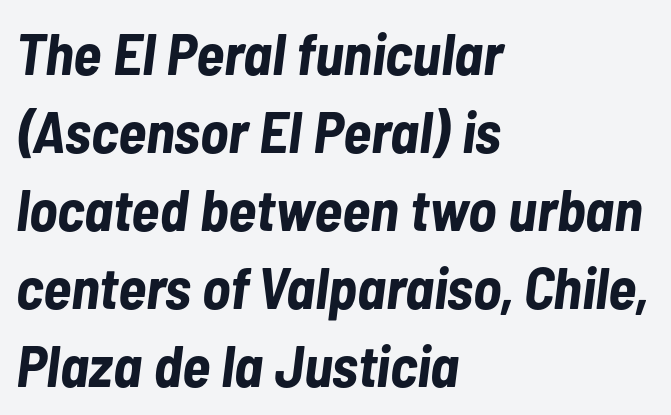
{"italic": "yes", "lean": "right", "slant_degrees": 7, "bold": "yes", "weight": "bold", "width": "condensed", "stroke_contrast": "low", "x_height": "medium", "monospaced": "no", "underline": "no", "align": "left", "line_spacing": "normal", "line_spacing_ratio": 1.32, "letter_spacing": "normal", "letter_spacing_em": 0.0, "glyph_px": 59}
